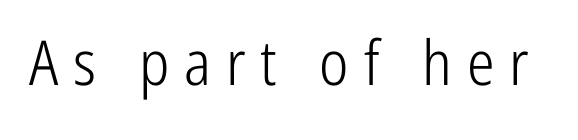
{"serif": "no", "italic": "no", "bold": "no", "weight": "light", "width": "condensed", "stroke_contrast": "low", "x_height": "medium", "monospaced": "no", "underline": "no", "letter_spacing": "wide", "letter_spacing_em": 0.24, "glyph_px": 62}
